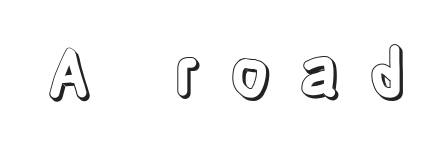
{"italic": "no", "width": "condensed", "x_height": "large", "monospaced": "no", "underline": "no", "letter_spacing": "wide", "letter_spacing_em": 0.39, "glyph_px": 66}
